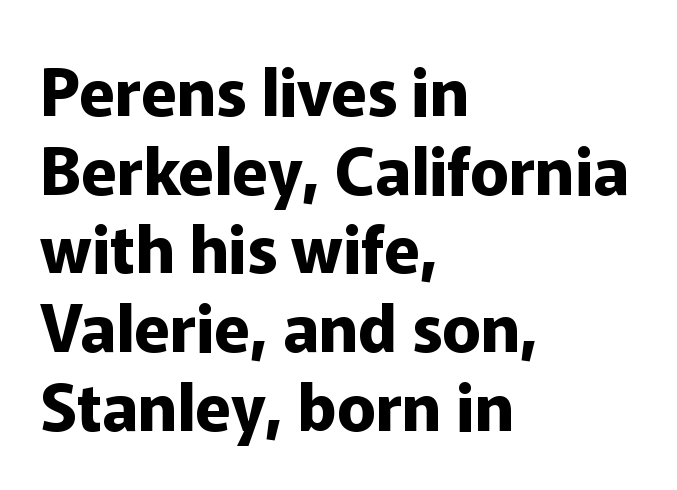
Does extra space separate the letters? No, they use regular spacing. Only glyphs here, with clear space below each row. Character widths vary here, with narrow letters taking less room than wide ones. These lines are composed in type without serifs.
